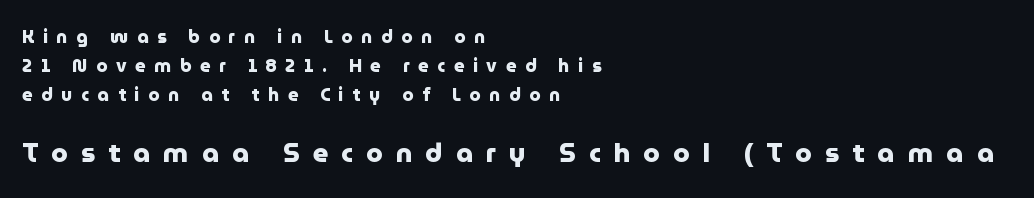
The image shows 27 px bold type, upright; set left-aligned, normal line spacing (1.62x), unusually wide letter spacing (+0.48 em), not underlined; the second (bottom) block is 1.5x larger.
